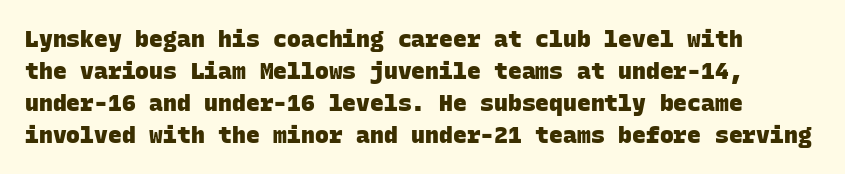
The image shows 23 px bold type; set normal line spacing (1.39x), normal letter spacing, not underlined.
